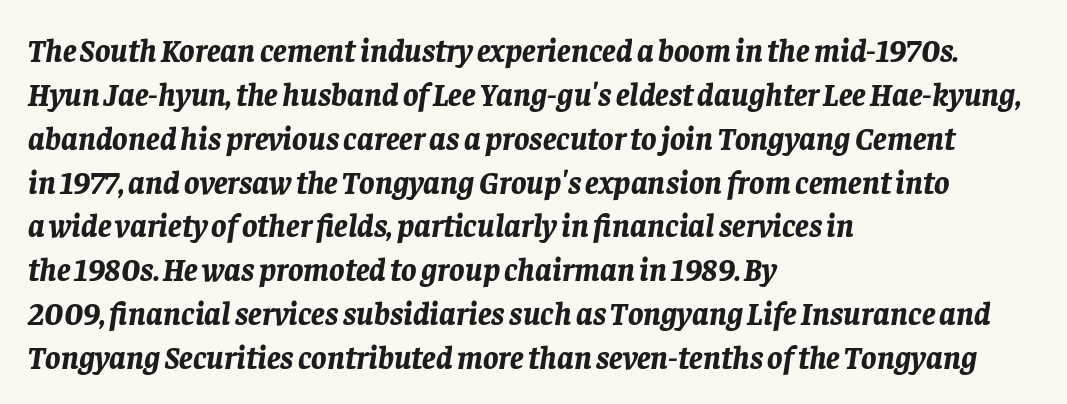
The image shows 32 px bold type, italic (leaning right); set left-aligned, normal line spacing (1.37x), normal letter spacing, not underlined; low stroke contrast and a large x-height.
